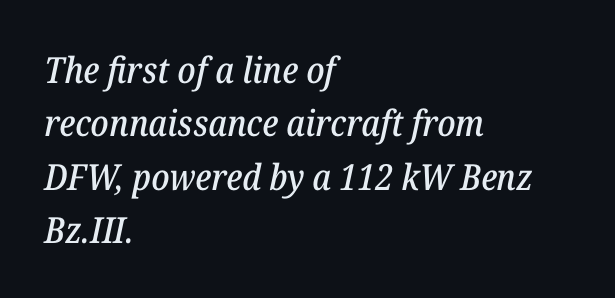
The image shows 36 px serif type, italic (leaning right); set left-aligned, normal line spacing (1.48x), normal letter spacing, not underlined; low stroke contrast and a medium x-height.
